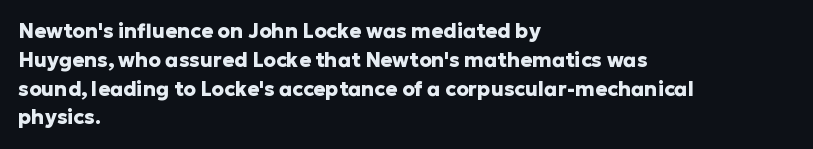
{"italic": "no", "bold": "yes", "underline": "no", "align": "left", "line_spacing": "normal", "line_spacing_ratio": 1.44, "letter_spacing": "normal", "letter_spacing_em": 0.0, "glyph_px": 20}
